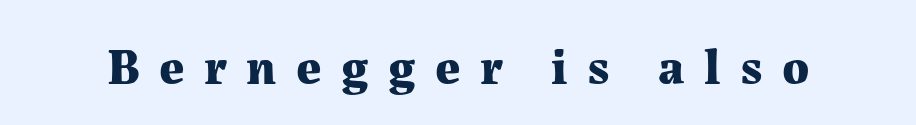
Q: Is the text bold? A: Yes.
Q: Is the text italic (slanted)? A: No, it is upright.
Q: Is the typeface a serif or a sans-serif typeface? A: Serif.
Q: Is the text underlined? A: No.
Q: Is the spacing between letters normal or unusually wide? A: Unusually wide.
Q: Width (condensed, normal, or wide)? A: Normal.
Q: Stroke contrast? A: Medium.
Q: x-height? A: Medium.
Q: Monospaced? A: No.
